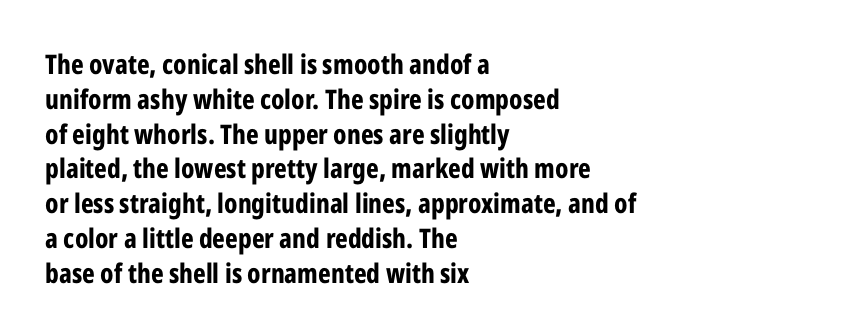
The image shows 27 px bold type, upright; set left-aligned, normal line spacing (1.29x), normal letter spacing, not underlined.
